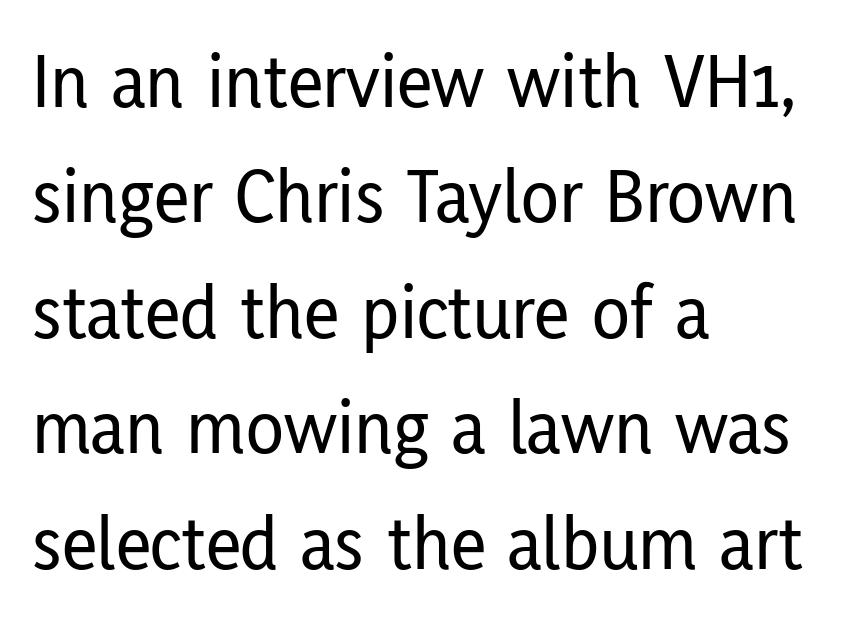
The image shows 78 px condensed sans-serif type, upright; set left-aligned, normal line spacing (1.48x), normal letter spacing, not underlined; low stroke contrast and a medium x-height.
